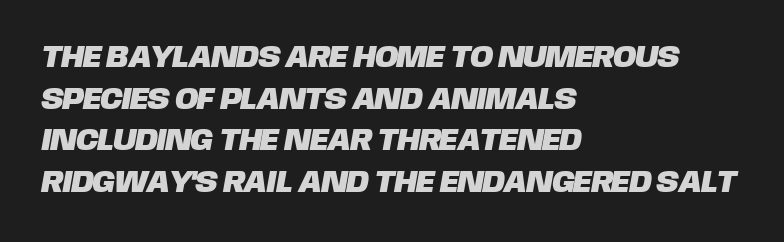
{"serif": "no", "width": "normal", "stroke_contrast": "low", "x_height": "large", "monospaced": "no", "underline": "no", "align": "left", "line_spacing": "normal", "line_spacing_ratio": 1.34, "letter_spacing": "normal", "letter_spacing_em": 0.0, "glyph_px": 31}
